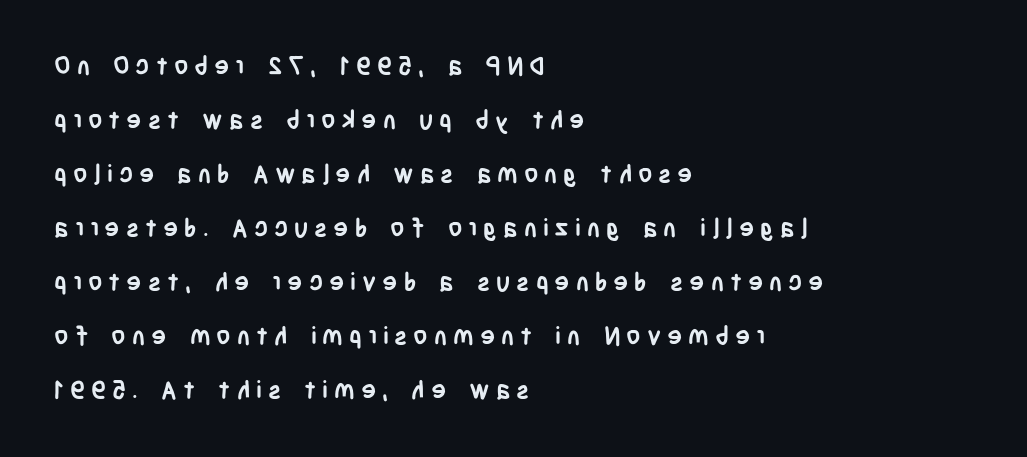
{"italic": "no", "bold": "yes", "underline": "no", "align": "left", "line_spacing": "loose", "line_spacing_ratio": 2.16, "letter_spacing": "wide", "letter_spacing_em": 0.24, "glyph_px": 25}
